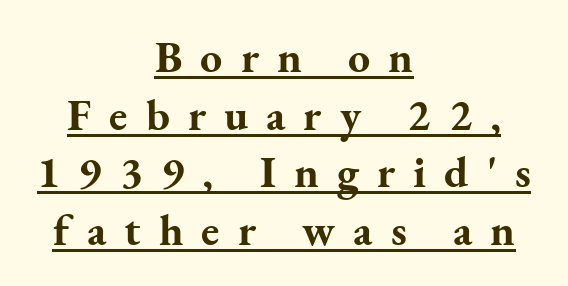
Q: Is the text bold? A: Yes.
Q: Is the text italic (slanted)? A: No, it is upright.
Q: Is the typeface a serif or a sans-serif typeface? A: Serif.
Q: Is the text underlined? A: Yes.
Q: How is the paragraph aligned? A: Centered.
Q: Is the spacing between letters normal or unusually wide? A: Unusually wide.
Q: Is the spacing between lines tight, normal or loose? A: Normal.
Q: Width (condensed, normal, or wide)? A: Normal.
Q: Stroke contrast? A: Medium.
Q: x-height? A: Small.
Q: Monospaced? A: No.
